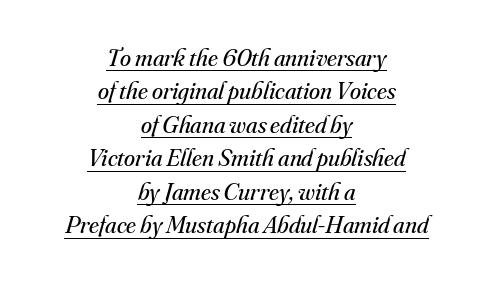
The image shows 25 px text type, italic (leaning right); set centered, normal line spacing (1.34x), normal letter spacing, underlined.
